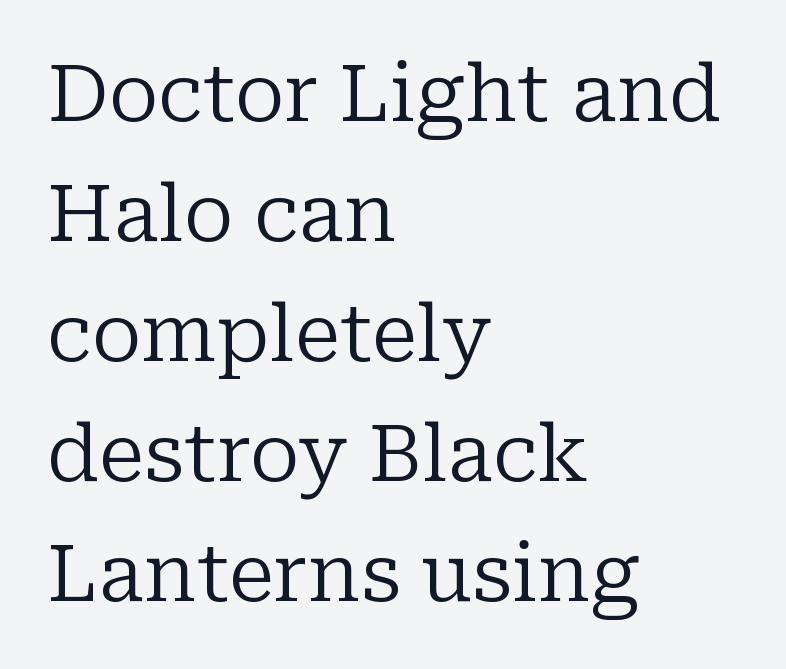
The image shows 79 px regular-weight serif type, upright; set left-aligned, normal line spacing (1.52x), normal letter spacing, not underlined; low stroke contrast and a medium x-height.
